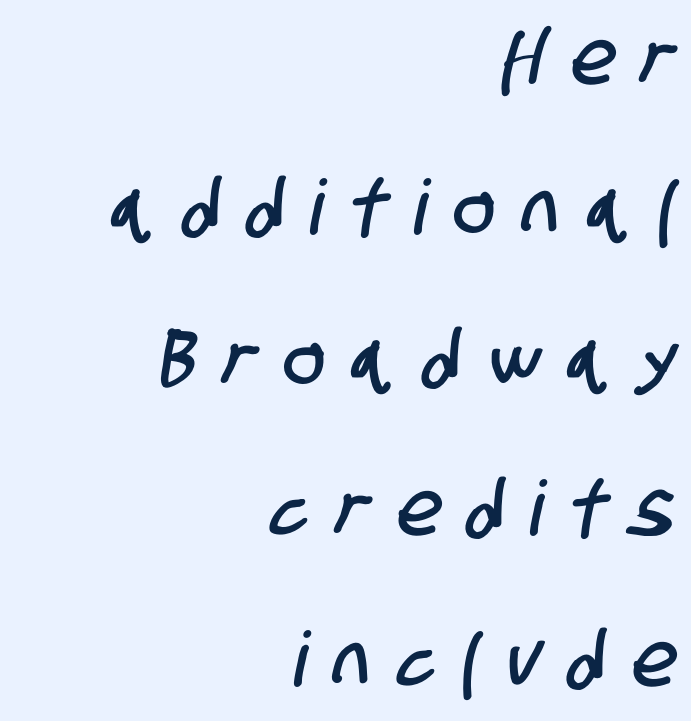
The zone under the glyphs is completely vacant. Successive baselines arrive slowly, with a big drop between each. The type is letterspaced generously, with wide tracking. The characters display no serif detailing; their extremities are plain. Compared with a flush-left layout, this one pins lines to the opposite, right side.
